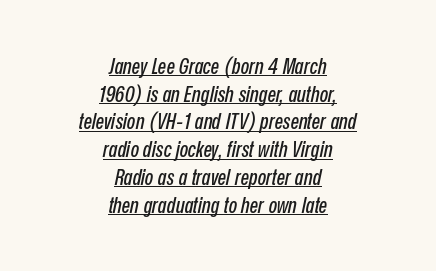
Q: Is the text italic (slanted)? A: Yes, it leans right by about 12 degrees.
Q: Is the text underlined? A: Yes.
Q: How is the paragraph aligned? A: Centered.
Q: Is the spacing between letters normal or unusually wide? A: Normal.
Q: Is the spacing between lines tight, normal or loose? A: Normal.
